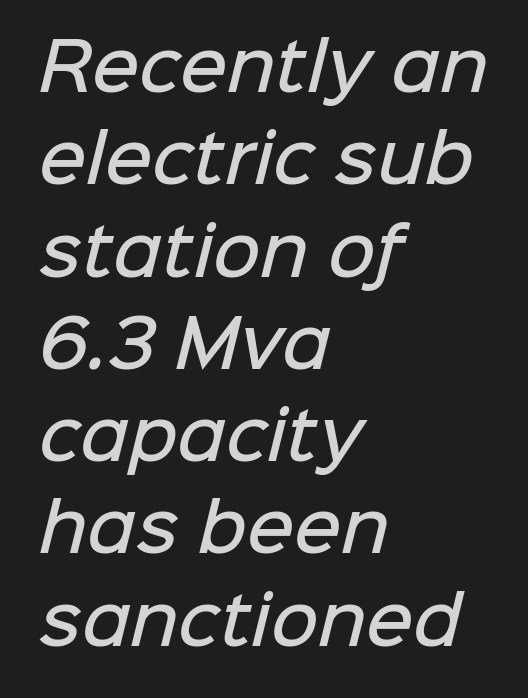
The image shows 65 px semibold sans-serif type; set left-aligned, normal line spacing (1.42x), normal letter spacing, not underlined; low stroke contrast and a medium x-height.
